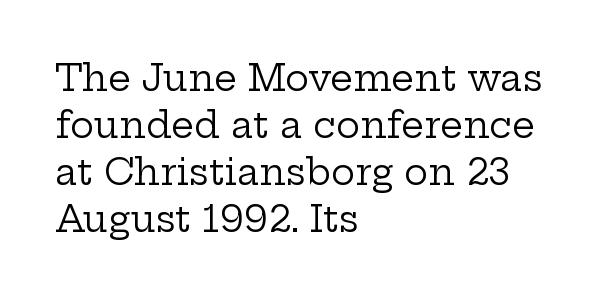
The passage shown is typed in a proportional face where columns would drift. This rendering leaves character spacing at its baseline value. Rendered with straight, roman letterforms. A clean baseline with only descenders dipping below it. Classification — serif.
